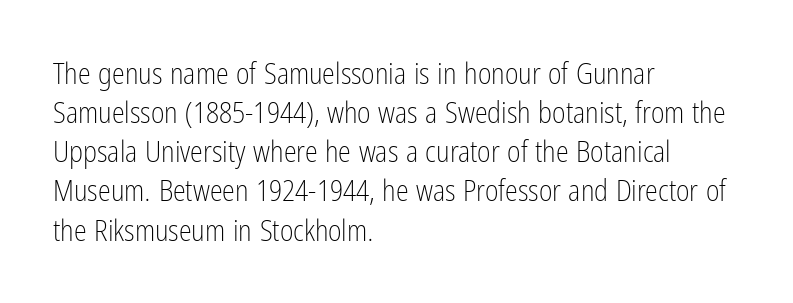
Q: Is the text bold? A: No.
Q: Is the text italic (slanted)? A: No, it is upright.
Q: Is the typeface a serif or a sans-serif typeface? A: Sans-serif.
Q: Is the text underlined? A: No.
Q: How is the paragraph aligned? A: Left-aligned.
Q: Is the spacing between letters normal or unusually wide? A: Normal.
Q: Is the spacing between lines tight, normal or loose? A: Normal.
Q: Width (condensed, normal, or wide)? A: Condensed.
Q: Stroke contrast? A: Low.
Q: x-height? A: Medium.
Q: Monospaced? A: No.
